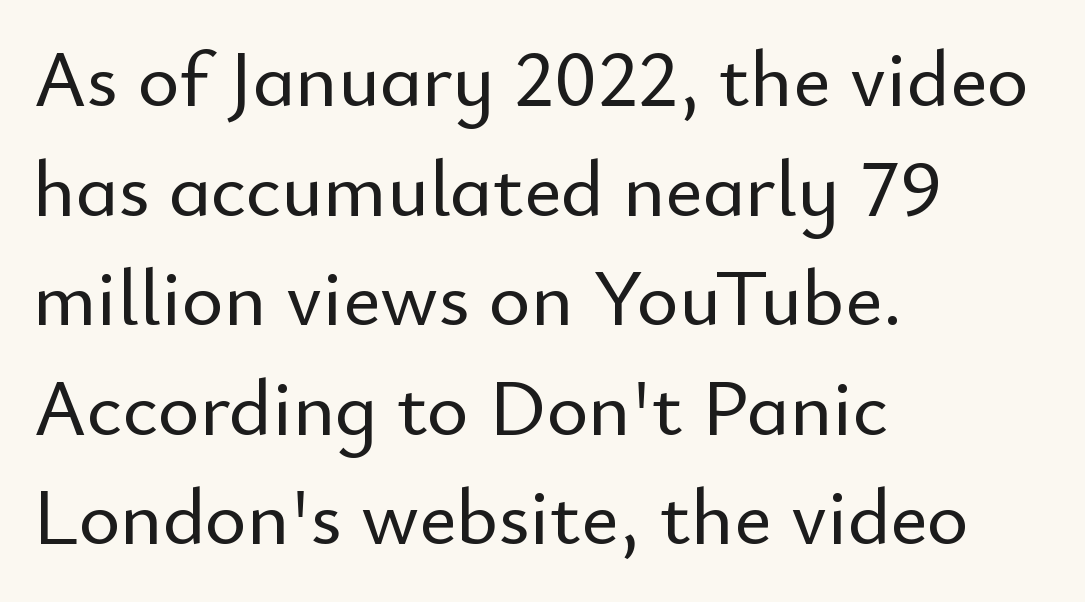
The image shows 80 px sans-serif type, upright; set left-aligned, normal line spacing (1.37x), normal letter spacing, not underlined; low stroke contrast and a small x-height.
